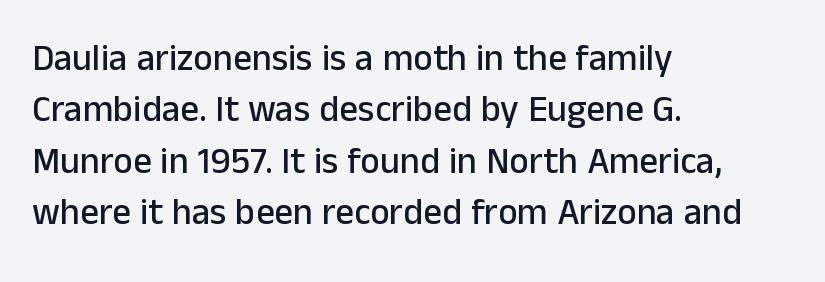
Q: Is the text italic (slanted)? A: No, it is upright.
Q: Is the typeface a serif or a sans-serif typeface? A: Sans-serif.
Q: Is the text underlined? A: No.
Q: How is the paragraph aligned? A: Left-aligned.
Q: Is the spacing between letters normal or unusually wide? A: Normal.
Q: Is the spacing between lines tight, normal or loose? A: Normal.
Q: Width (condensed, normal, or wide)? A: Normal.
Q: Stroke contrast? A: Low.
Q: x-height? A: Medium.
Q: Monospaced? A: No.
